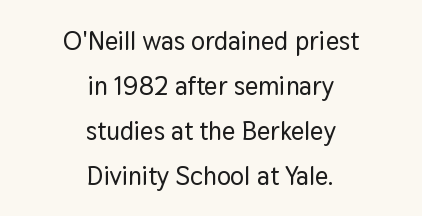
Q: Is the text italic (slanted)? A: No, it is upright.
Q: Is the text underlined? A: No.
Q: How is the paragraph aligned? A: Centered.
Q: Is the spacing between letters normal or unusually wide? A: Normal.
